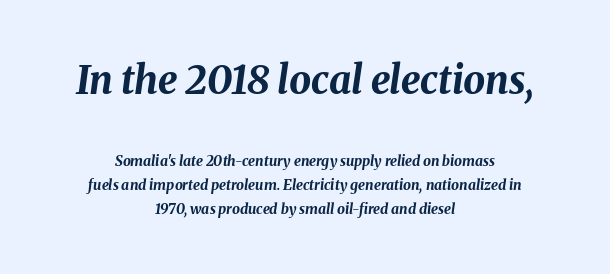
The image shows 39 px bold type, italic (leaning right); set centered, normal line spacing (1.7x), normal letter spacing, not underlined; the first (top) block is 2.79x larger; medium stroke contrast and a medium x-height.
